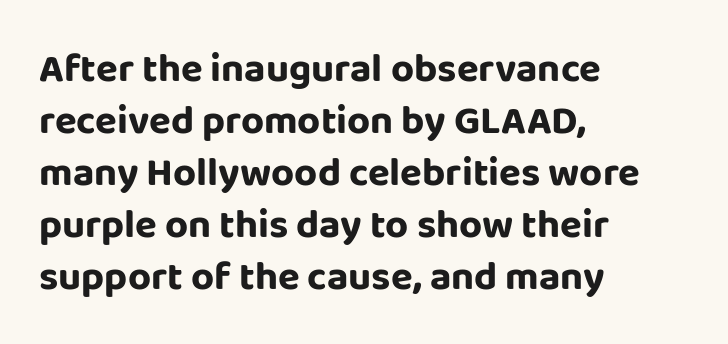
The glyphs in this specimen are sans serif. The vertical gap from one line to the next is medium. Caption: standard tracking, unaltered. A student would call this left alignment; a typographer would say flush left, rag right. Quick note: not italic, upright. This rendering features lettering with no underline.
